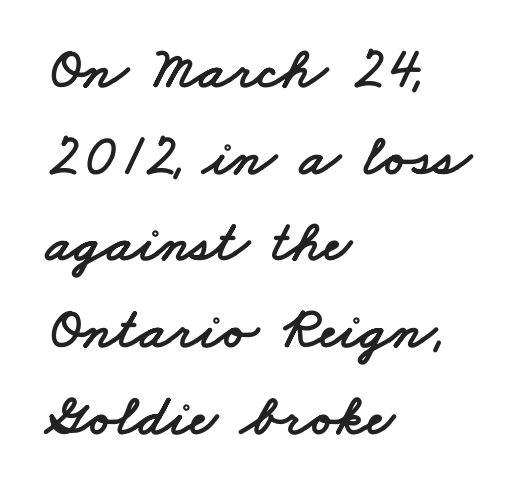
Q: Is the typeface a serif or a sans-serif typeface? A: Sans-serif.
Q: Is the text underlined? A: No.
Q: How is the paragraph aligned? A: Left-aligned.
Q: Is the spacing between letters normal or unusually wide? A: Normal.
Q: Is the spacing between lines tight, normal or loose? A: Normal.
Q: Width (condensed, normal, or wide)? A: Wide.
Q: Stroke contrast? A: Low.
Q: x-height? A: Small.
Q: Monospaced? A: No.
